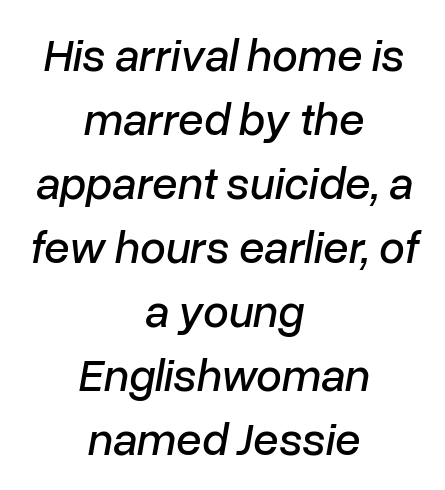
{"italic": "yes", "lean": "right", "slant_degrees": 10, "width": "normal", "stroke_contrast": "low", "x_height": "medium", "monospaced": "no", "underline": "no", "align": "center", "line_spacing": "normal", "line_spacing_ratio": 1.39, "letter_spacing": "normal", "letter_spacing_em": 0.0, "glyph_px": 46}
